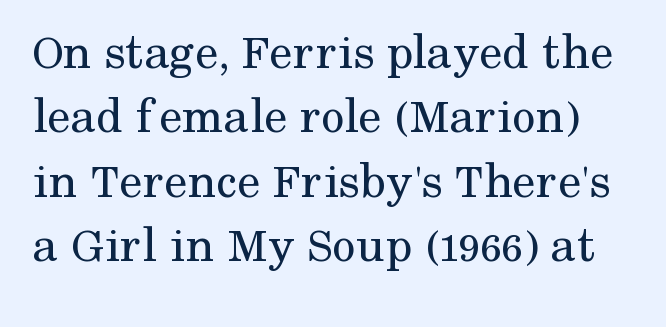
Q: Is the text bold? A: No.
Q: Is the text italic (slanted)? A: No, it is upright.
Q: Is the typeface a serif or a sans-serif typeface? A: Serif.
Q: Is the text underlined? A: No.
Q: Is the spacing between letters normal or unusually wide? A: Normal.
Q: Width (condensed, normal, or wide)? A: Normal.
Q: Stroke contrast? A: Medium.
Q: x-height? A: Medium.
Q: Monospaced? A: No.
